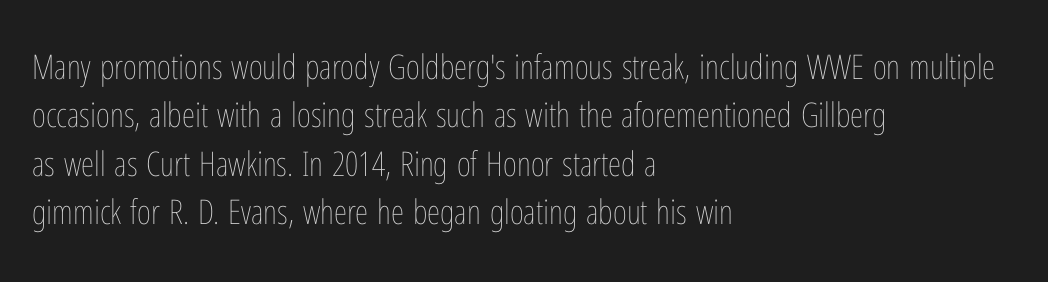
{"italic": "no", "bold": "no", "weight": "thin", "width": "condensed", "stroke_contrast": "low", "x_height": "medium", "monospaced": "no", "underline": "no", "align": "left", "line_spacing": "normal", "line_spacing_ratio": 1.42, "letter_spacing": "normal", "letter_spacing_em": 0.0, "glyph_px": 34}
